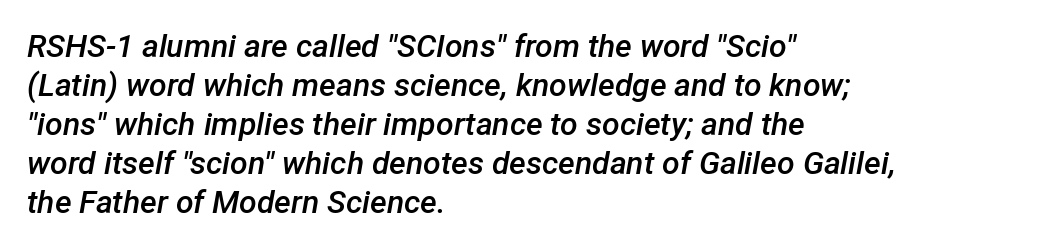
{"italic": "yes", "lean": "right", "slant_degrees": 12, "bold": "semi", "weight": "semibold", "width": "normal", "stroke_contrast": "low", "x_height": "medium", "monospaced": "no", "underline": "no", "align": "left", "line_spacing_ratio": 1.22, "letter_spacing": "normal", "letter_spacing_em": 0.0, "glyph_px": 32}
